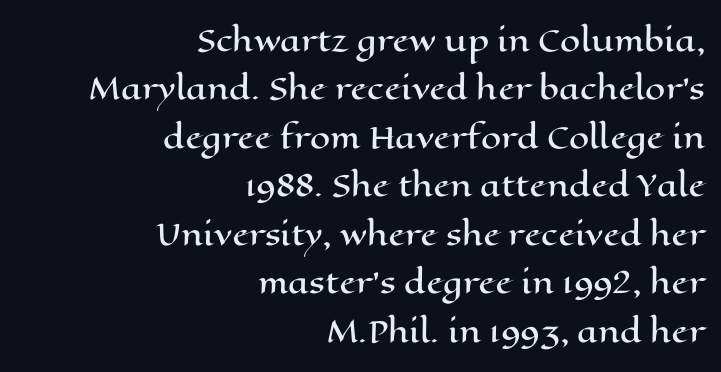
Q: Is the text italic (slanted)? A: No, it is upright.
Q: Is the text underlined? A: No.
Q: How is the paragraph aligned? A: Right-aligned.
Q: Is the spacing between letters normal or unusually wide? A: Normal.
Q: Is the spacing between lines tight, normal or loose? A: Normal.
Q: Width (condensed, normal, or wide)? A: Wide.
Q: Stroke contrast? A: High.
Q: x-height? A: Medium.
Q: Monospaced? A: No.
